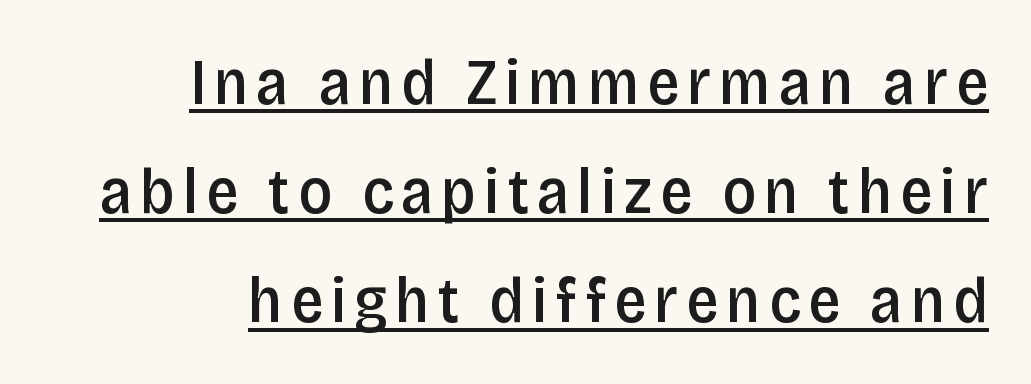
These lines stack with their right ends in a neat column. Honestly, the row spacing looks completely unremarkable. The letters stand upright; this is a roman face. These characters rest on top of a visible drawn line.
